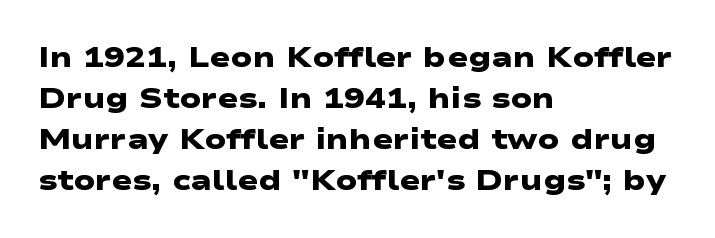
The image shows 28 px heavy, wide sans-serif type; set left-aligned, normal line spacing (1.46x), normal letter spacing, not underlined; low stroke contrast and a medium x-height.
